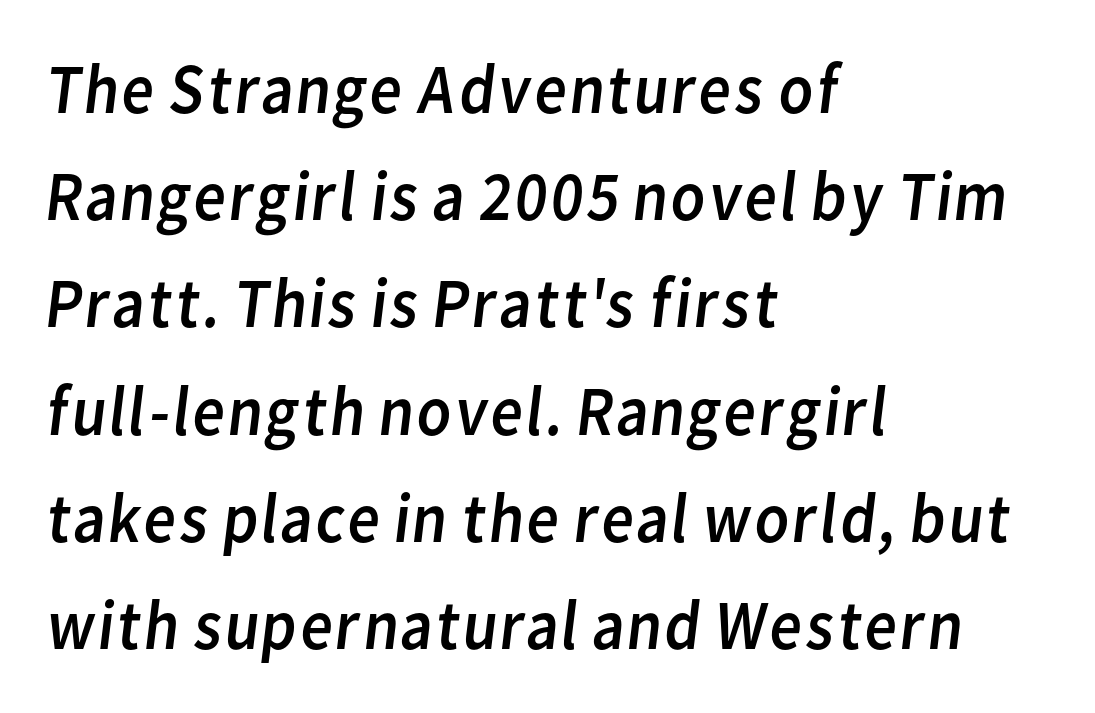
The image shows 71 px regular-weight sans-serif type; set left-aligned, normal line spacing (1.51x), normal letter spacing, not underlined; low stroke contrast and a medium x-height.
